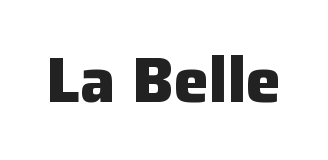
{"serif": "no", "italic": "no", "bold": "yes", "weight": "heavy", "width": "normal", "stroke_contrast": "low", "x_height": "medium", "monospaced": "no", "underline": "no", "letter_spacing": "normal", "letter_spacing_em": 0.0, "glyph_px": 63}
